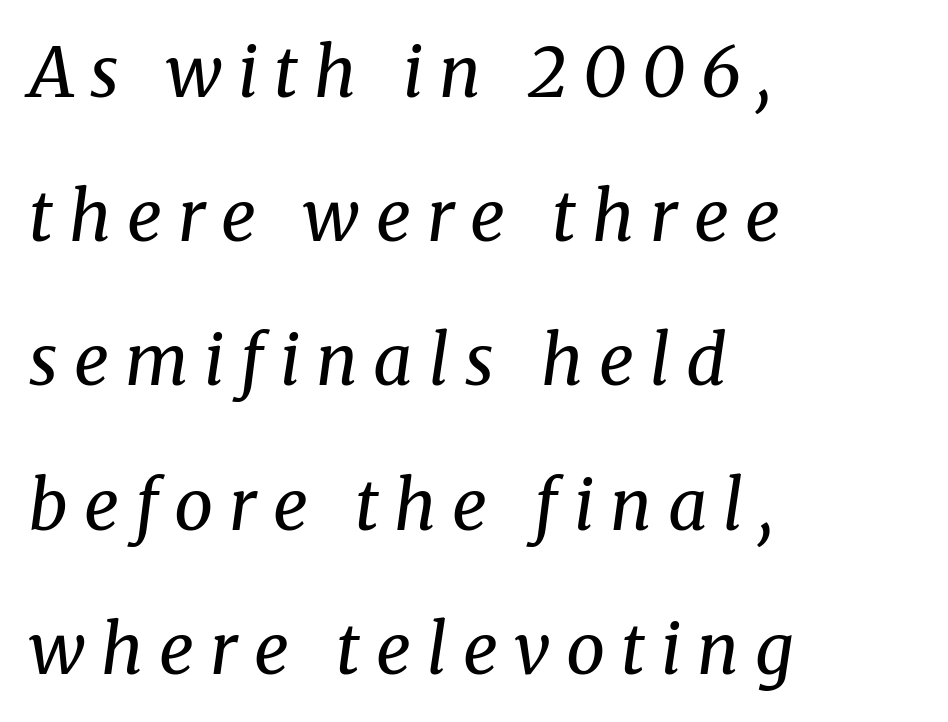
Q: Is the text bold? A: No.
Q: Is the text italic (slanted)? A: Yes, it leans right by about 8 degrees.
Q: Is the typeface a serif or a sans-serif typeface? A: Serif.
Q: Is the text underlined? A: No.
Q: How is the paragraph aligned? A: Left-aligned.
Q: Is the spacing between letters normal or unusually wide? A: Unusually wide.
Q: Is the spacing between lines tight, normal or loose? A: Loose.
Q: Width (condensed, normal, or wide)? A: Normal.
Q: Stroke contrast? A: Medium.
Q: x-height? A: Medium.
Q: Monospaced? A: No.
